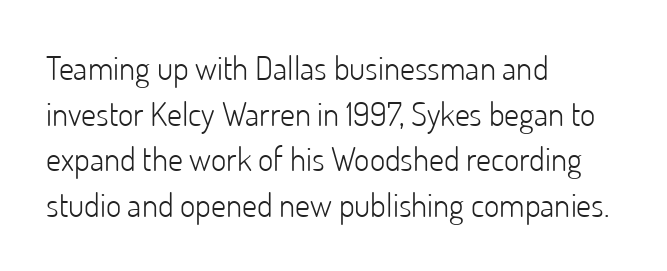
Q: Is the text bold? A: No.
Q: Is the text italic (slanted)? A: No, it is upright.
Q: Is the typeface a serif or a sans-serif typeface? A: Sans-serif.
Q: Is the text underlined? A: No.
Q: How is the paragraph aligned? A: Left-aligned.
Q: Is the spacing between letters normal or unusually wide? A: Normal.
Q: Is the spacing between lines tight, normal or loose? A: Normal.
Q: Width (condensed, normal, or wide)? A: Normal.
Q: Stroke contrast? A: Low.
Q: x-height? A: Small.
Q: Monospaced? A: No.
